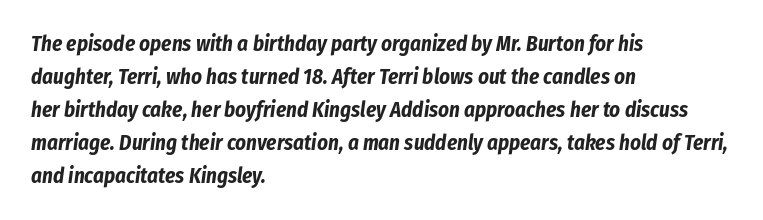
Layout note: lines flush left. These lines sit exactly where default settings would place them. The characters look thick and weighty, a clear bold. Each row of text sits above clean, open space.
